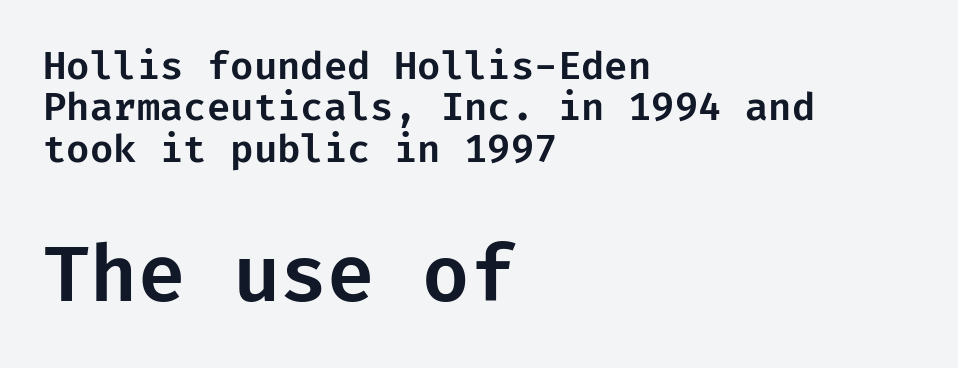
Every stem runs plumb, perpendicular to the baseline. The lines are packed closely together with very little leading. Does extra space separate the letters? No, they use regular spacing. Between these two stacked blocks, the lower one wins on size. Nobody drew a line under any word here.
